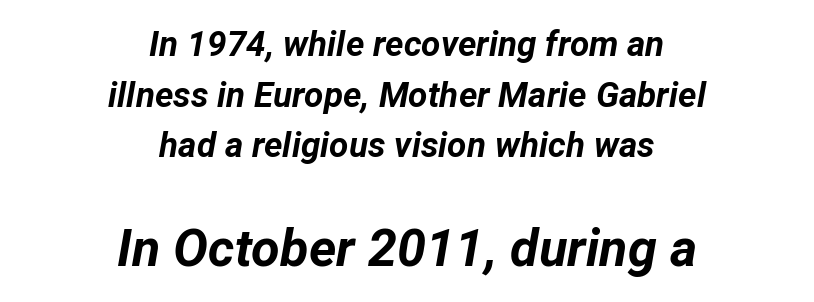
Q: Is the text bold? A: Yes.
Q: Is the text italic (slanted)? A: Yes, it leans right by about 12 degrees.
Q: Is the text underlined? A: No.
Q: How is the paragraph aligned? A: Centered.
Q: Is the spacing between letters normal or unusually wide? A: Normal.
Q: Is the spacing between lines tight, normal or loose? A: Normal.
Q: Which block of text is set in a larger size, the first (top) or the second (bottom)? A: The second (bottom) one.
Q: Width (condensed, normal, or wide)? A: Normal.
Q: Stroke contrast? A: Low.
Q: x-height? A: Medium.
Q: Monospaced? A: No.
